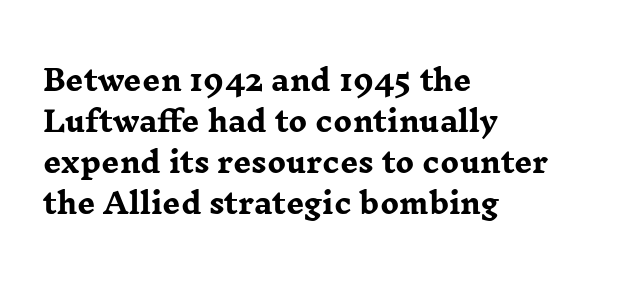
{"serif": "yes", "italic": "no", "bold": "yes", "weight": "heavy", "width": "wide", "stroke_contrast": "low", "x_height": "medium", "monospaced": "no", "underline": "no", "align": "left", "line_spacing": "normal", "line_spacing_ratio": 1.46, "letter_spacing": "normal", "letter_spacing_em": 0.0, "glyph_px": 28}
